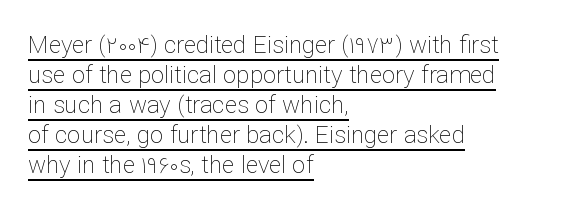
Q: Is the text bold? A: No.
Q: Is the text italic (slanted)? A: No, it is upright.
Q: Is the text underlined? A: Yes.
Q: How is the paragraph aligned? A: Left-aligned.
Q: Is the spacing between letters normal or unusually wide? A: Normal.
Q: Is the spacing between lines tight, normal or loose? A: Normal.
